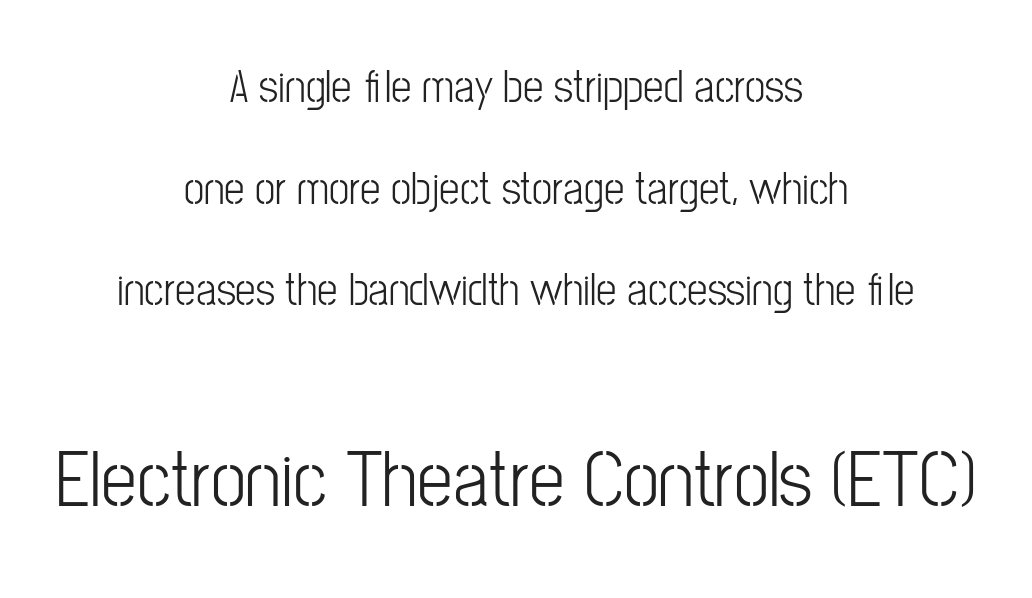
Are there feet on the stems? There aren't — it's a sans. Airy leading. Size contrast runs from small at the top to large at the bottom. Caption: standard tracking, unaltered. No word sits above an underline.
